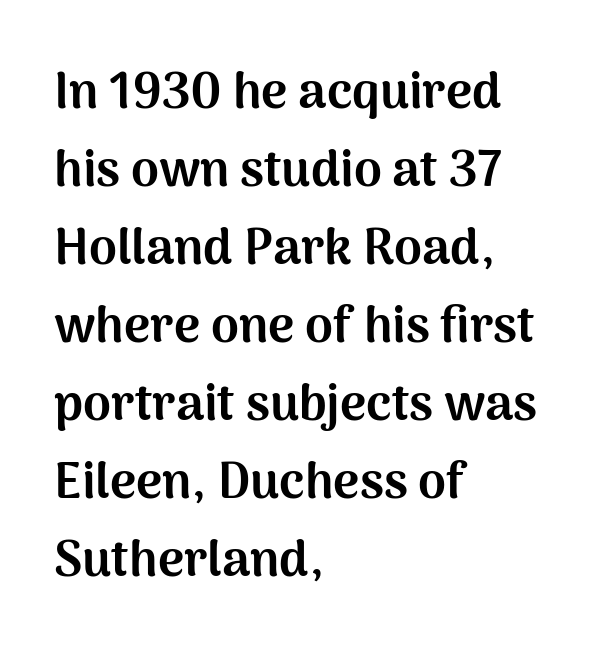
Glance below the letters and you will spot only blank space. Compared with typical paragraphs, the rows here are spaced about the same. This sample uses a sans-serif face. The sample has been set heavy, in full bold.
